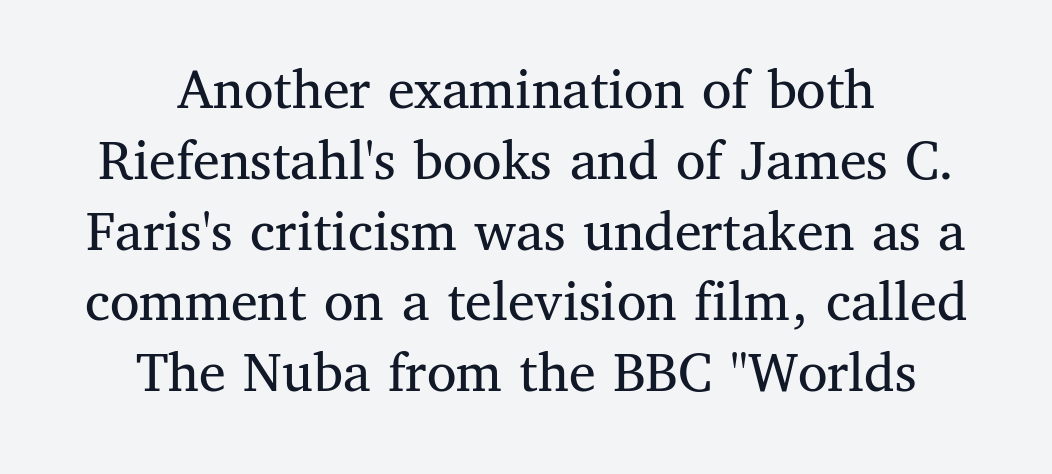
Lines of text with bare space underneath. Honestly, the letter spacing is just normal — you wouldn't notice it. The letters look calm and open, with moderate or lighter stems. The rendering uses natural spacing where letterforms have individual widths. The lines are quadded center.
